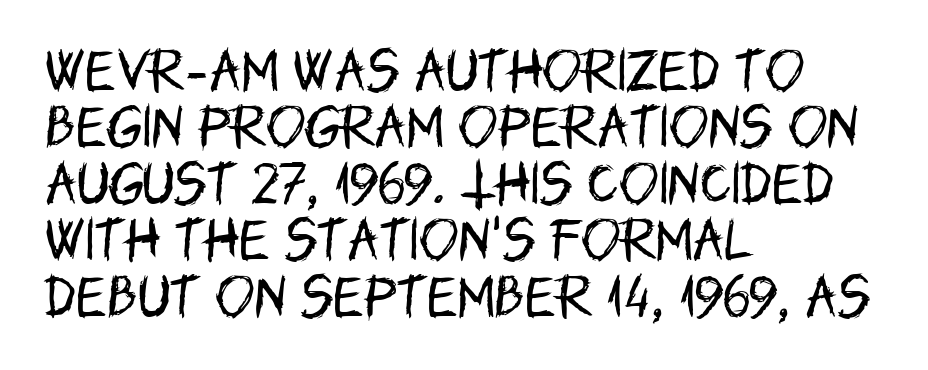
{"serif": "no", "italic": "no", "bold": "no", "weight": "regular", "width": "condensed", "stroke_contrast": "low", "x_height": "large", "monospaced": "no", "underline": "no", "align": "left", "line_spacing_ratio": 1.2, "letter_spacing": "normal", "letter_spacing_em": 0.0, "glyph_px": 47}
